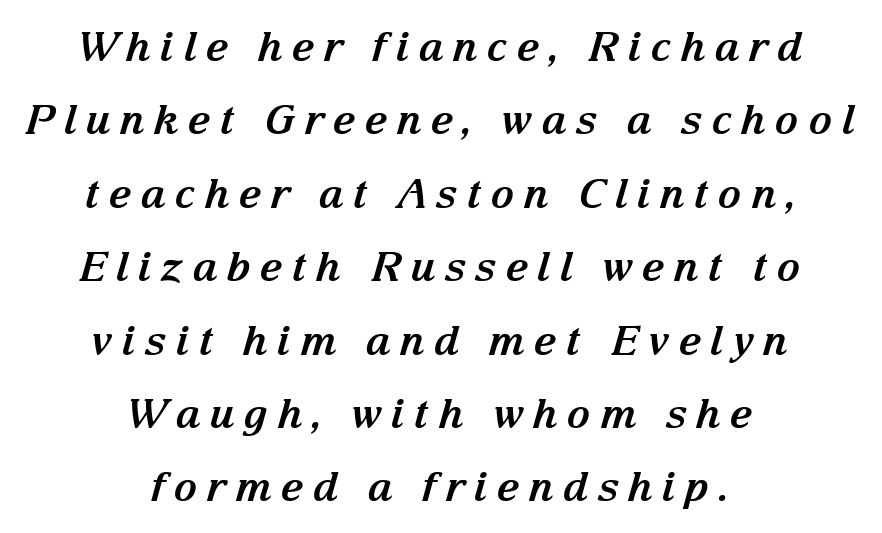
Stroke terminals: seriffed. These lines are rendered in a variable-pitch font. Look at the stroke-to-counter ratio: heavy, a bold. A typesetter would call this heavily tracked-out type. The whitespace from short lines is split evenly between both sides.
